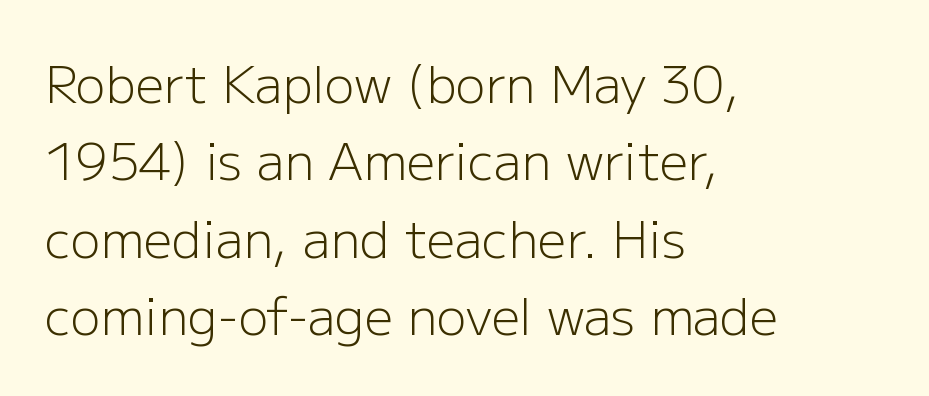
Which margin do the lines hug? The left one — the right edge is uneven. The passage shown has conventional tracking throughout. These lines are composed in type without serifs. Each stroke keeps to a modest, everyday thickness or less.
